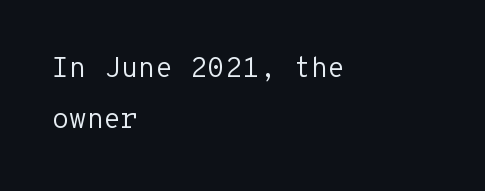
The lines are quadded left. Check under the words: just untouched page. The rendering uses typewriter-style spacing with identical character cells. You can tell it's not italic because the verticals are truly vertical. The gaps between neighbouring characters are ordinary and unremarkable.
